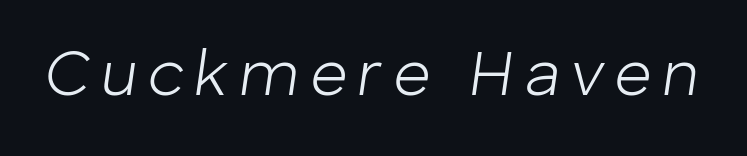
{"italic": "yes", "lean": "right", "slant_degrees": 8, "bold": "no", "weight": "light", "width": "normal", "stroke_contrast": "low", "x_height": "medium", "monospaced": "no", "underline": "no", "glyph_px": 65}
